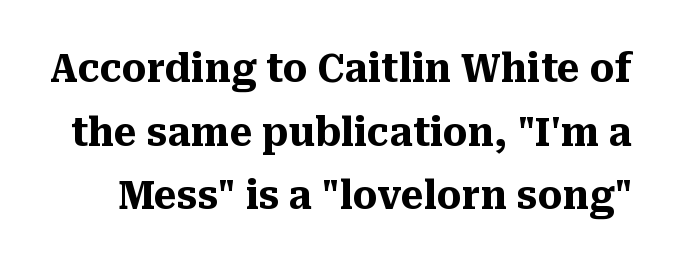
{"serif": "yes", "italic": "no", "bold": "yes", "weight": "heavy", "width": "normal", "stroke_contrast": "medium", "x_height": "medium", "monospaced": "no", "underline": "no", "line_spacing": "normal", "line_spacing_ratio": 1.63, "letter_spacing": "normal", "letter_spacing_em": 0.0, "glyph_px": 39}
